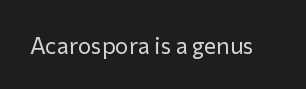
The image shows 23 px text type, upright; set normal letter spacing, not underlined.
